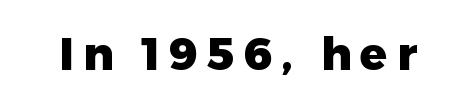
Q: Is the text bold? A: Yes.
Q: Is the text italic (slanted)? A: No, it is upright.
Q: Is the typeface a serif or a sans-serif typeface? A: Sans-serif.
Q: Is the text underlined? A: No.
Q: Is the spacing between letters normal or unusually wide? A: Unusually wide.
Q: Width (condensed, normal, or wide)? A: Normal.
Q: Stroke contrast? A: Low.
Q: x-height? A: Medium.
Q: Monospaced? A: No.
